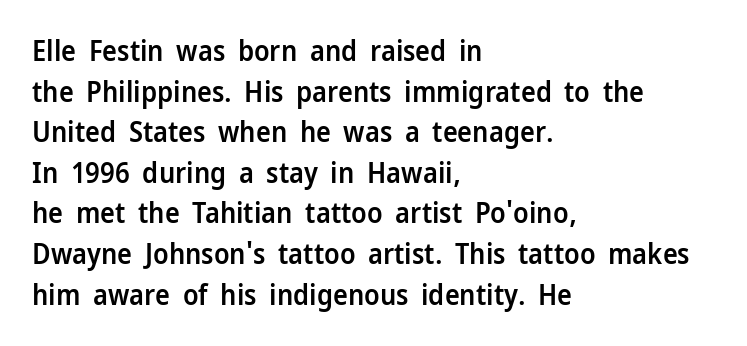
{"serif": "no", "italic": "no", "bold": "semi", "weight": "semibold", "width": "normal", "stroke_contrast": "low", "x_height": "medium", "monospaced": "no", "underline": "no", "align": "left", "line_spacing": "normal", "line_spacing_ratio": 1.45, "letter_spacing": "normal", "letter_spacing_em": 0.0, "glyph_px": 28}
